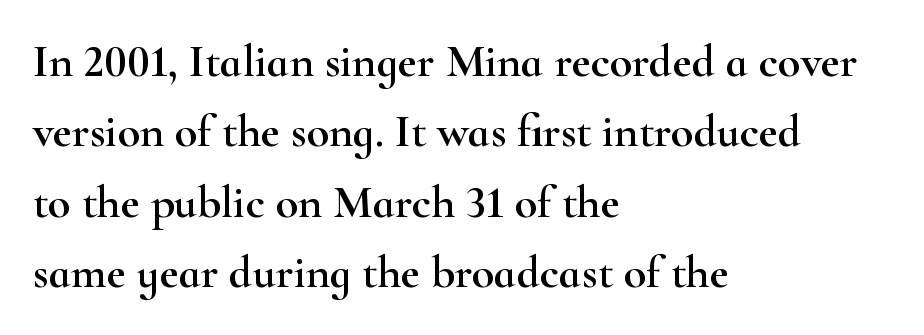
Q: Is the text italic (slanted)? A: No, it is upright.
Q: Is the typeface a serif or a sans-serif typeface? A: Serif.
Q: Is the text underlined? A: No.
Q: How is the paragraph aligned? A: Left-aligned.
Q: Is the spacing between letters normal or unusually wide? A: Normal.
Q: Is the spacing between lines tight, normal or loose? A: Normal.
Q: Width (condensed, normal, or wide)? A: Wide.
Q: Stroke contrast? A: High.
Q: x-height? A: Small.
Q: Monospaced? A: No.
